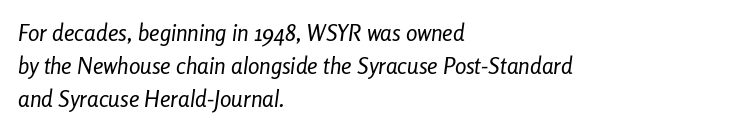
The image shows 23 px text type, italic (leaning right); set left-aligned, normal line spacing (1.44x), normal letter spacing, not underlined.
